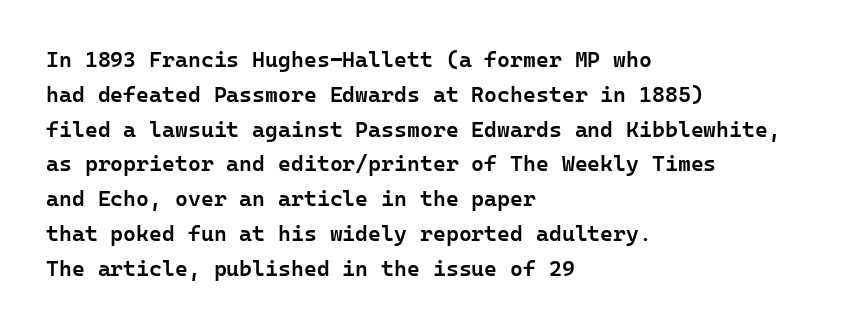
Firm but not heavy-handed strokes: this text is semibold. The specimen omits any rule beneath the text block's lines. Ordinary non-slanted type is in use. Each new line begins a customary step beneath the previous one. The line texture is even and compact thanks to regular tracking.
